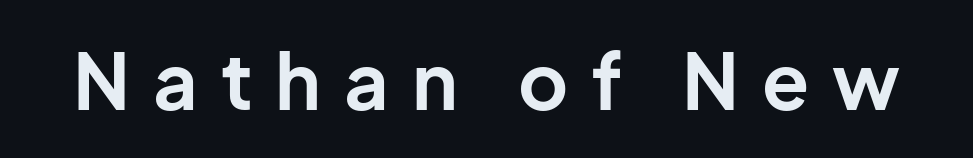
Q: Is the text bold? A: Yes.
Q: Is the text italic (slanted)? A: No, it is upright.
Q: Is the typeface a serif or a sans-serif typeface? A: Sans-serif.
Q: Is the text underlined? A: No.
Q: Is the spacing between letters normal or unusually wide? A: Unusually wide.
Q: Width (condensed, normal, or wide)? A: Normal.
Q: Stroke contrast? A: Low.
Q: x-height? A: Medium.
Q: Monospaced? A: No.
